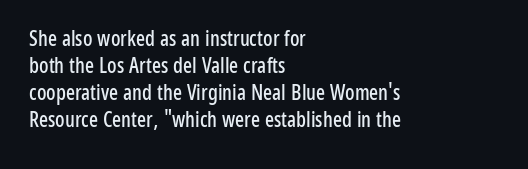
{"italic": "no", "underline": "no", "align": "left", "line_spacing": "normal", "line_spacing_ratio": 1.29, "letter_spacing": "normal", "letter_spacing_em": 0.0, "glyph_px": 21}
